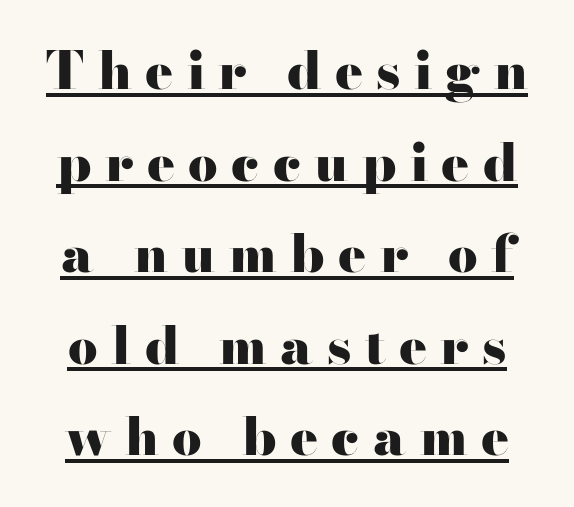
The image shows 52 px heavy, wide serif type, upright; set line spacing 1.76x, unusually wide letter spacing (+0.26 em), underlined; high stroke contrast and a small x-height.
